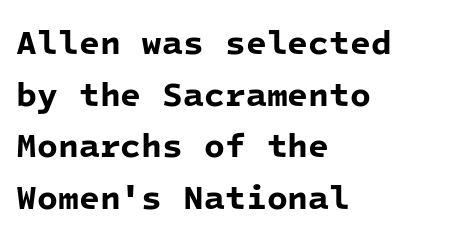
Q: Is the text bold? A: Yes.
Q: Is the typeface a serif or a sans-serif typeface? A: Sans-serif.
Q: Is the text underlined? A: No.
Q: How is the paragraph aligned? A: Left-aligned.
Q: Is the spacing between letters normal or unusually wide? A: Normal.
Q: Is the spacing between lines tight, normal or loose? A: Normal.
Q: Width (condensed, normal, or wide)? A: Normal.
Q: Stroke contrast? A: Low.
Q: x-height? A: Medium.
Q: Monospaced? A: Yes.
